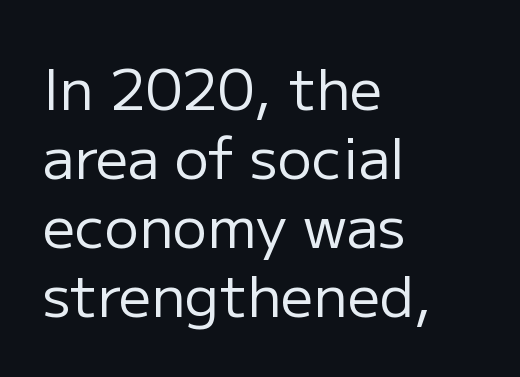
{"serif": "no", "italic": "no", "bold": "no", "weight": "regular", "width": "normal", "stroke_contrast": "low", "x_height": "medium", "monospaced": "no", "underline": "no", "align": "left", "line_spacing_ratio": 1.21, "letter_spacing": "normal", "letter_spacing_em": 0.0, "glyph_px": 57}
